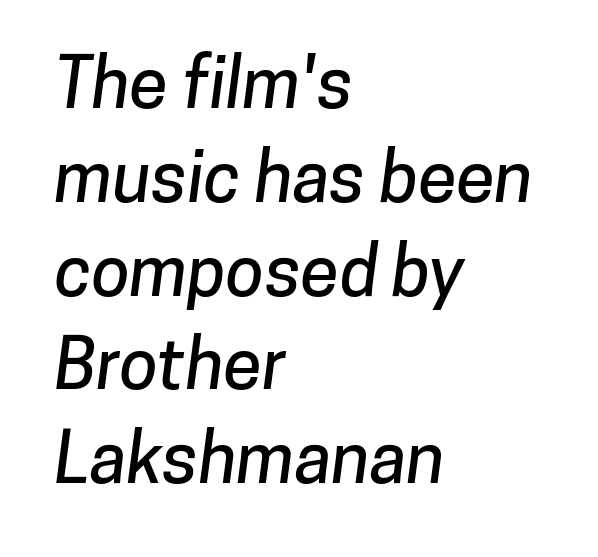
Q: Is the typeface a serif or a sans-serif typeface? A: Sans-serif.
Q: Is the text underlined? A: No.
Q: How is the paragraph aligned? A: Left-aligned.
Q: Is the spacing between letters normal or unusually wide? A: Normal.
Q: Is the spacing between lines tight, normal or loose? A: Normal.
Q: Width (condensed, normal, or wide)? A: Normal.
Q: Stroke contrast? A: Low.
Q: x-height? A: Medium.
Q: Monospaced? A: No.
